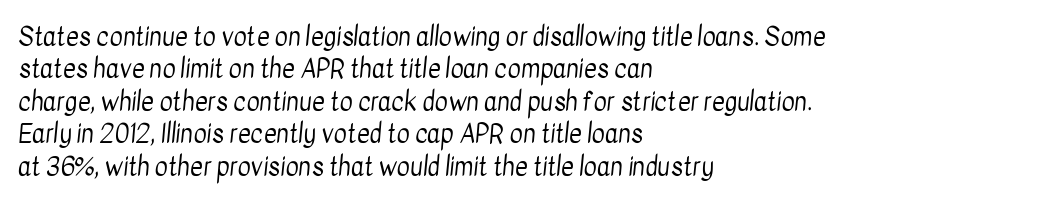
{"bold": "no", "underline": "no", "align": "left", "line_spacing": "normal", "line_spacing_ratio": 1.3, "letter_spacing": "normal", "letter_spacing_em": 0.0, "glyph_px": 25}
